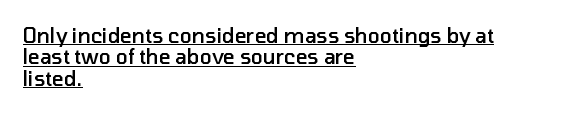
The image shows 20 px text type, upright; set left-aligned, tight line spacing (1.07x), normal letter spacing, underlined.
